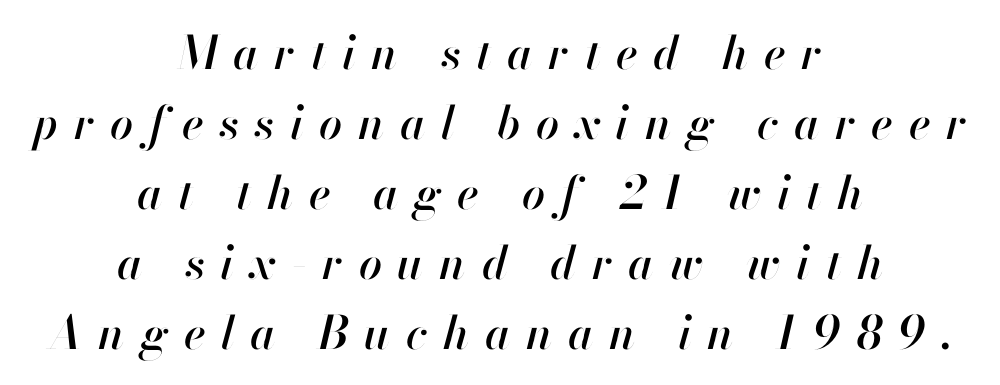
The line-height multiplier appears to be the usual default. One-word summary of the alignment: center. The passage shown has open, widely tracked lettering throughout. The specimen omits any rule beneath the text block's lines.
